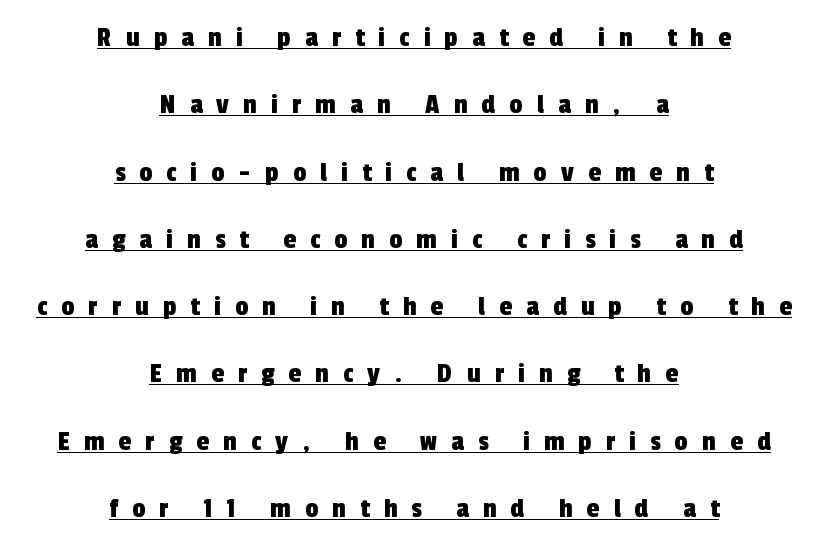
Q: Is the typeface a serif or a sans-serif typeface? A: Sans-serif.
Q: Is the text underlined? A: Yes.
Q: How is the paragraph aligned? A: Centered.
Q: Is the spacing between letters normal or unusually wide? A: Unusually wide.
Q: Is the spacing between lines tight, normal or loose? A: Loose.
Q: Width (condensed, normal, or wide)? A: Condensed.
Q: x-height? A: Medium.
Q: Monospaced? A: No.
